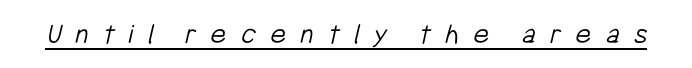
Q: Is the text bold? A: No.
Q: Is the typeface a serif or a sans-serif typeface? A: Sans-serif.
Q: Is the text underlined? A: Yes.
Q: Is the spacing between letters normal or unusually wide? A: Unusually wide.
Q: Width (condensed, normal, or wide)? A: Condensed.
Q: Stroke contrast? A: Low.
Q: x-height? A: Medium.
Q: Monospaced? A: No.
